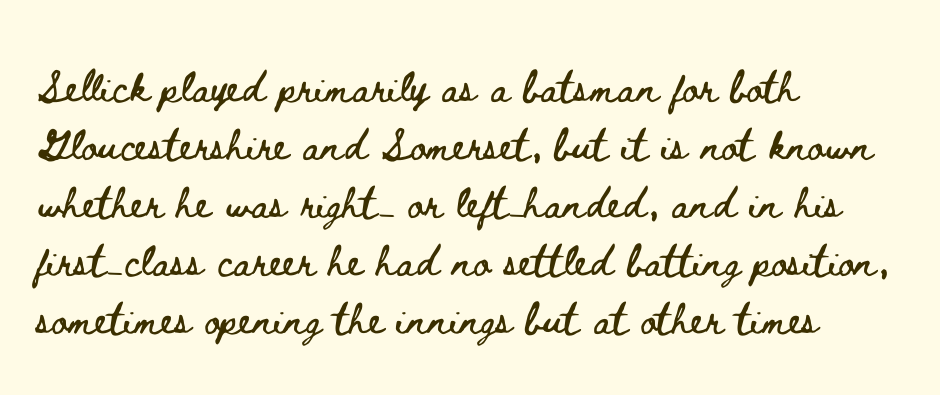
{"width": "wide", "stroke_contrast": "low", "x_height": "small", "monospaced": "no", "underline": "no", "align": "left", "line_spacing": "normal", "line_spacing_ratio": 1.49, "letter_spacing": "normal", "letter_spacing_em": 0.0, "glyph_px": 39}
